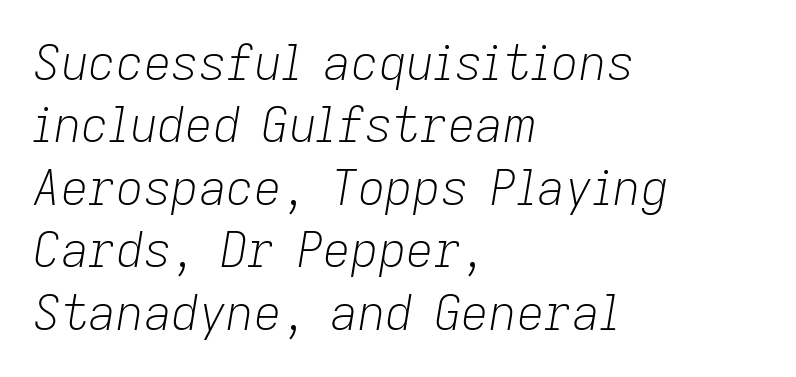
Horizontal alignment here is leftward, the default for most running prose. Yep, that's italic — everything's leaning. The letters advance in unequal steps, a hallmark of proportional type. The rendering keeps characters at their native spacing.
